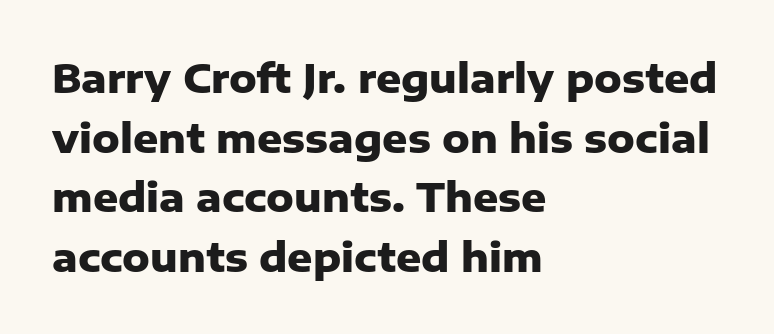
The image shows 39 px heavy sans-serif type, upright; set left-aligned, normal line spacing (1.53x), normal letter spacing, not underlined; low stroke contrast and a medium x-height.
